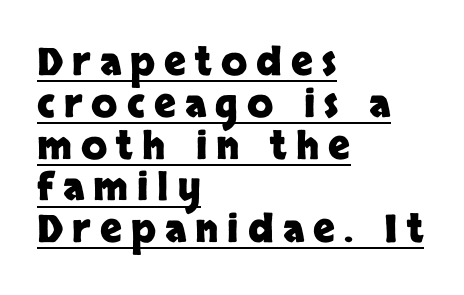
{"serif": "no", "italic": "no", "bold": "yes", "weight": "heavy", "width": "normal", "stroke_contrast": "low", "x_height": "large", "monospaced": "no", "underline": "yes", "align": "left", "line_spacing": "tight", "line_spacing_ratio": 1.1, "letter_spacing": "wide", "letter_spacing_em": 0.24, "glyph_px": 38}
